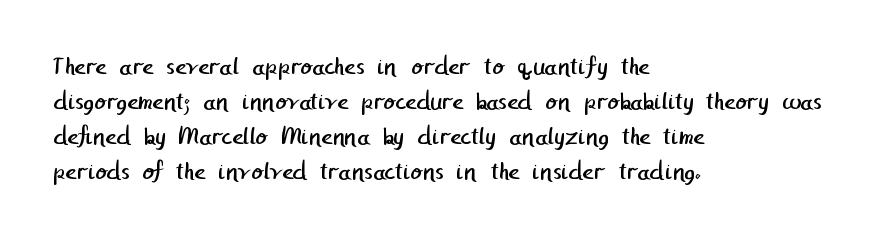
Q: Is the text bold? A: No.
Q: Is the text underlined? A: No.
Q: How is the paragraph aligned? A: Left-aligned.
Q: Is the spacing between letters normal or unusually wide? A: Normal.
Q: Is the spacing between lines tight, normal or loose? A: Normal.
